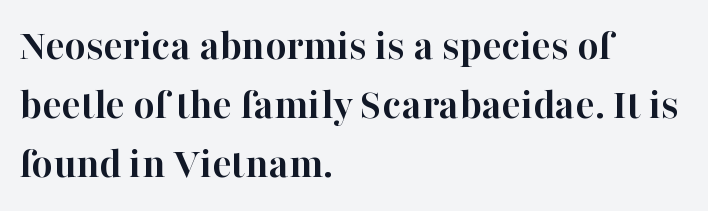
{"serif": "yes", "italic": "no", "bold": "yes", "weight": "semibold", "width": "normal", "stroke_contrast": "high", "x_height": "medium", "monospaced": "no", "underline": "no", "align": "left", "line_spacing": "normal", "line_spacing_ratio": 1.31, "letter_spacing": "normal", "letter_spacing_em": 0.0, "glyph_px": 45}
